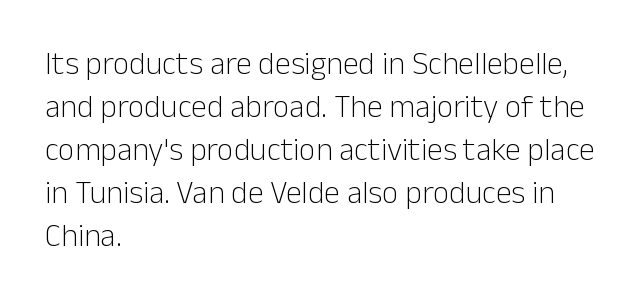
{"serif": "no", "italic": "no", "bold": "no", "weight": "light", "width": "normal", "stroke_contrast": "low", "x_height": "medium", "monospaced": "no", "underline": "no", "align": "left", "line_spacing": "normal", "line_spacing_ratio": 1.34, "letter_spacing": "normal", "letter_spacing_em": 0.0, "glyph_px": 32}
